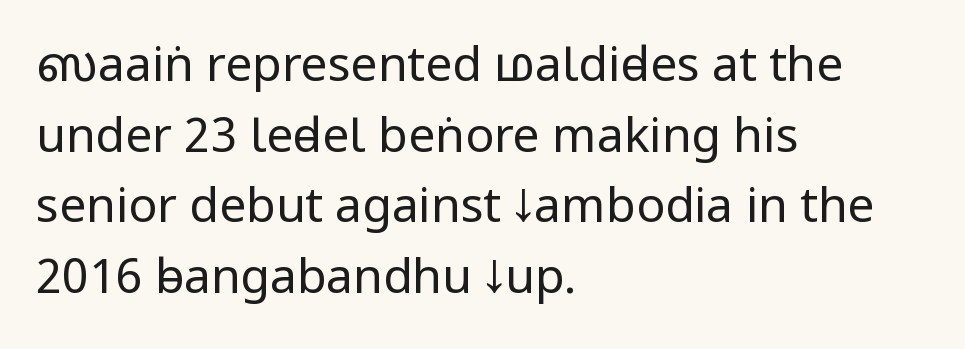
{"serif": "no", "italic": "no", "bold": "no", "weight": "regular", "width": "condensed", "stroke_contrast": "low", "underline": "no", "align": "left", "line_spacing": "normal", "line_spacing_ratio": 1.47, "letter_spacing": "normal", "letter_spacing_em": 0.0, "glyph_px": 48}
